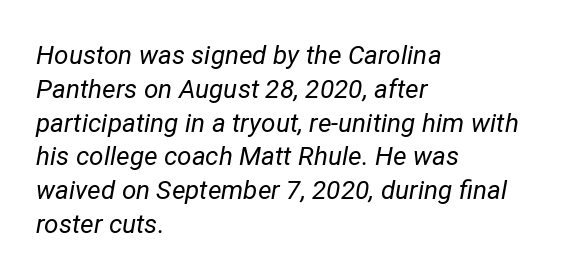
Which margin do the lines hug? The left one — the right edge is uneven. The typesetting does not lean heavy: it is not bold. Unmarked baselines from the first word to the last. The gaps between neighbouring characters are ordinary and unremarkable. Regarding leading, the lines here are spaced in the standard way.
